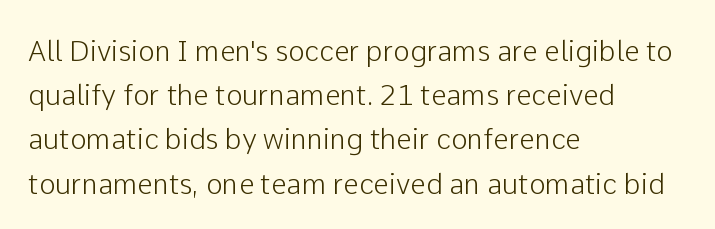
The image shows 28 px sans-serif type, upright; set left-aligned, normal line spacing (1.58x), normal letter spacing, not underlined; low stroke contrast and a medium x-height.
